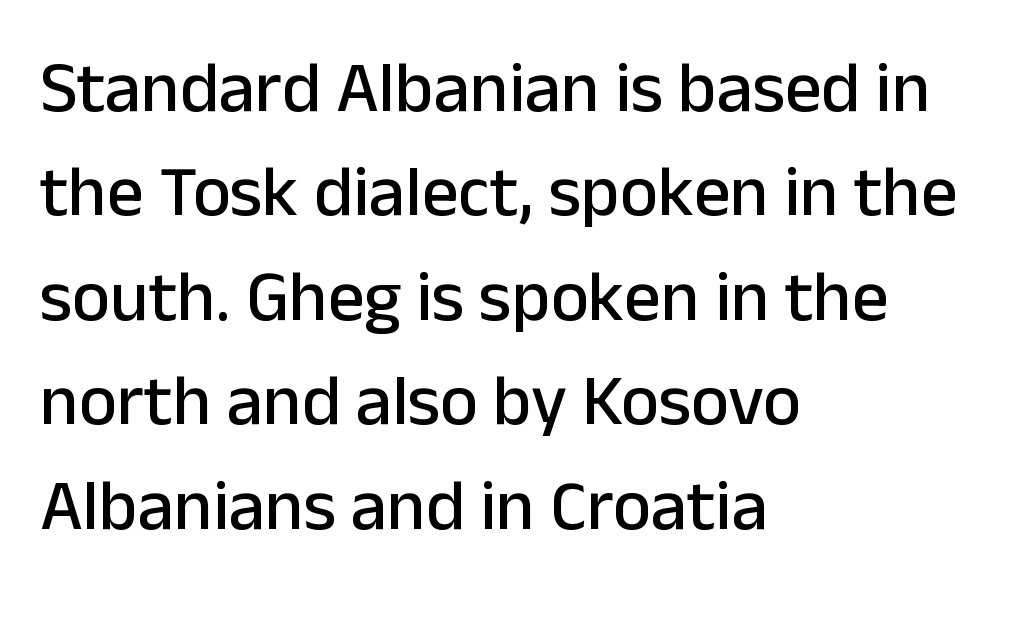
Q: Is the text italic (slanted)? A: No, it is upright.
Q: Is the typeface a serif or a sans-serif typeface? A: Sans-serif.
Q: Is the text underlined? A: No.
Q: How is the paragraph aligned? A: Left-aligned.
Q: Is the spacing between letters normal or unusually wide? A: Normal.
Q: Is the spacing between lines tight, normal or loose? A: Normal.
Q: Width (condensed, normal, or wide)? A: Normal.
Q: Stroke contrast? A: Low.
Q: x-height? A: Medium.
Q: Monospaced? A: No.
